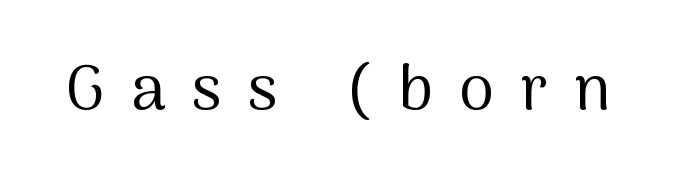
The image shows 63 px regular-weight sans-serif type, upright; set unusually wide letter spacing (+0.42 em), not underlined; medium stroke contrast and a medium x-height.
